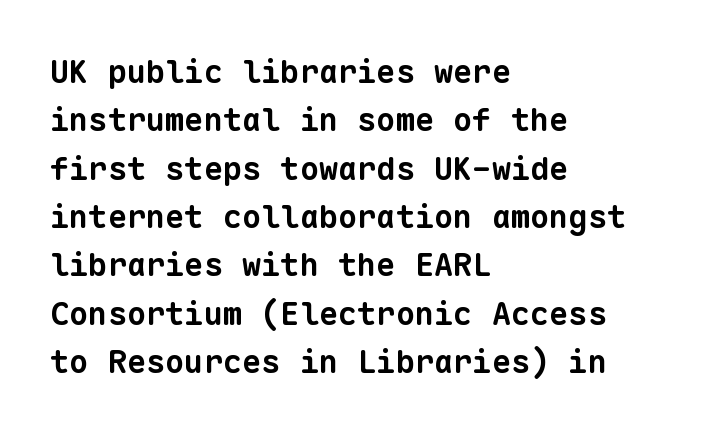
Horizontally, the lines are justified to the leading edge only. The area under the type is left untouched. Students, note that the glyphs here touch the page at normal intervals. Spacing verdict: monospaced, one width for all characters.
